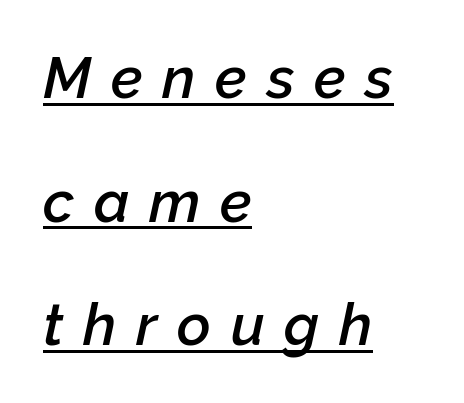
The image shows 58 px semibold type, italic (leaning right); set left-aligned, loose line spacing (2.13x), unusually wide letter spacing (+0.34 em), underlined; low stroke contrast and a medium x-height.
